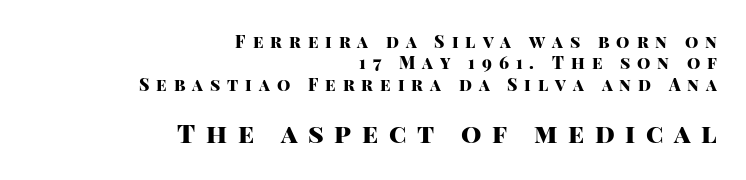
Q: Is the text bold? A: Yes.
Q: Is the text italic (slanted)? A: No, it is upright.
Q: Is the text underlined? A: No.
Q: How is the paragraph aligned? A: Right-aligned.
Q: Is the spacing between letters normal or unusually wide? A: Unusually wide.
Q: Is the spacing between lines tight, normal or loose? A: Normal.
Q: Which block of text is set in a larger size, the first (top) or the second (bottom)? A: The second (bottom) one.
